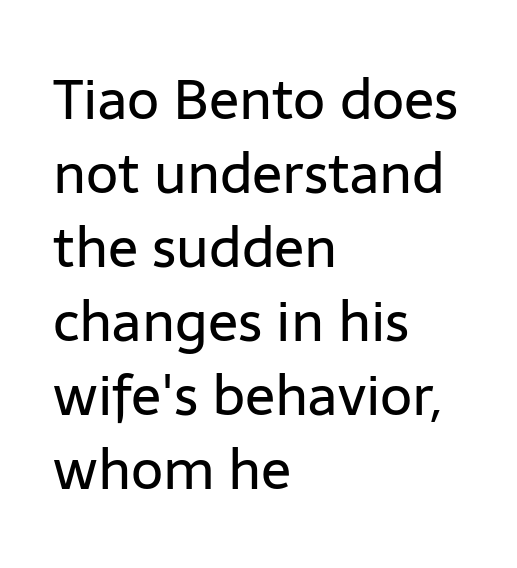
{"serif": "no", "italic": "no", "bold": "no", "weight": "regular", "width": "normal", "stroke_contrast": "low", "x_height": "medium", "monospaced": "no", "underline": "no", "align": "left", "line_spacing": "normal", "line_spacing_ratio": 1.32, "letter_spacing": "normal", "letter_spacing_em": 0.0, "glyph_px": 56}
